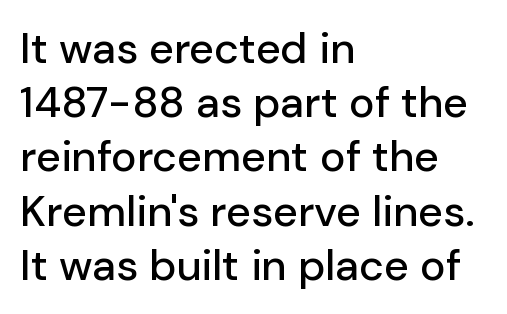
The image shows 43 px sans-serif type, upright; set left-aligned, normal line spacing (1.26x), normal letter spacing, not underlined; low stroke contrast and a medium x-height.
